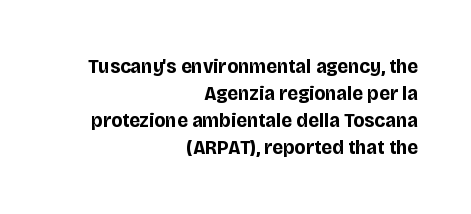
{"italic": "no", "bold": "yes", "underline": "no", "align": "right", "line_spacing": "normal", "line_spacing_ratio": 1.29, "letter_spacing": "normal", "letter_spacing_em": 0.0, "glyph_px": 21}
